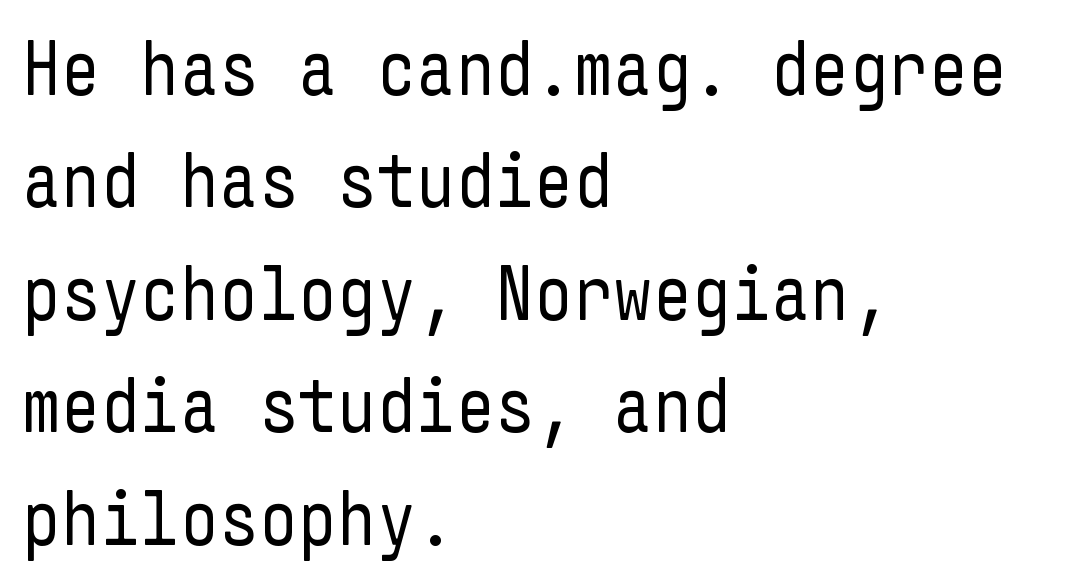
Q: Is the text bold? A: No.
Q: Is the text italic (slanted)? A: No, it is upright.
Q: Is the typeface a serif or a sans-serif typeface? A: Sans-serif.
Q: Is the text underlined? A: No.
Q: How is the paragraph aligned? A: Left-aligned.
Q: Is the spacing between letters normal or unusually wide? A: Normal.
Q: Is the spacing between lines tight, normal or loose? A: Normal.
Q: Width (condensed, normal, or wide)? A: Condensed.
Q: Stroke contrast? A: Low.
Q: x-height? A: Medium.
